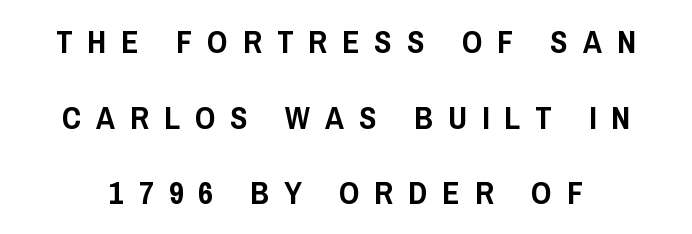
Q: Is the text italic (slanted)? A: No, it is upright.
Q: Is the typeface a serif or a sans-serif typeface? A: Sans-serif.
Q: Is the text underlined? A: No.
Q: Is the spacing between letters normal or unusually wide? A: Unusually wide.
Q: Is the spacing between lines tight, normal or loose? A: Loose.
Q: Width (condensed, normal, or wide)? A: Condensed.
Q: Stroke contrast? A: Low.
Q: x-height? A: Large.
Q: Monospaced? A: No.
